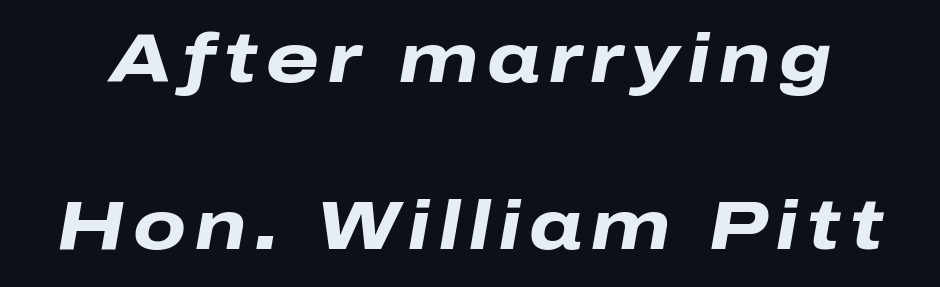
You can tell it's italic because the verticals aren't actually vertical. Each glyph is drawn with heavy, bold strokes. A clean baseline with only descenders dipping below it. The rendering uses natural spacing where letterforms have individual widths.
